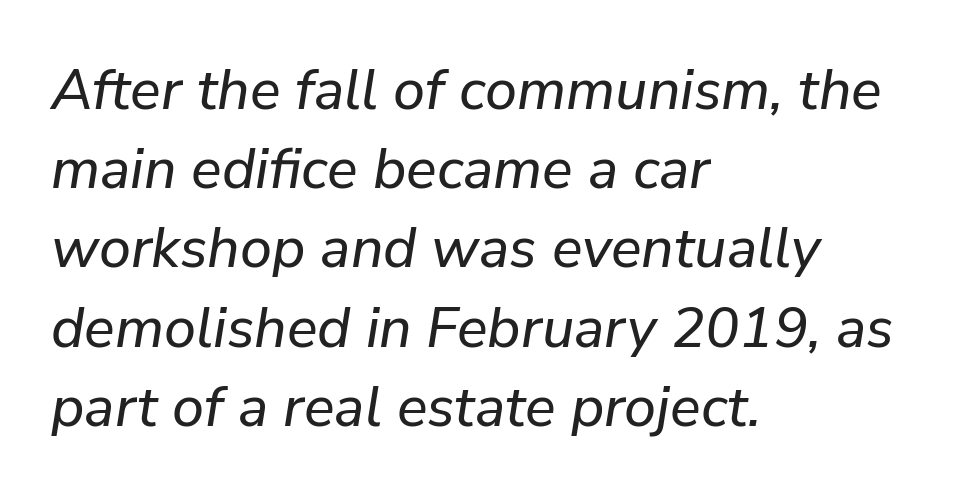
Q: Is the text italic (slanted)? A: Yes, it leans right by about 9 degrees.
Q: Is the text underlined? A: No.
Q: How is the paragraph aligned? A: Left-aligned.
Q: Is the spacing between letters normal or unusually wide? A: Normal.
Q: Is the spacing between lines tight, normal or loose? A: Normal.
Q: Width (condensed, normal, or wide)? A: Normal.
Q: Stroke contrast? A: Low.
Q: x-height? A: Medium.
Q: Monospaced? A: No.
